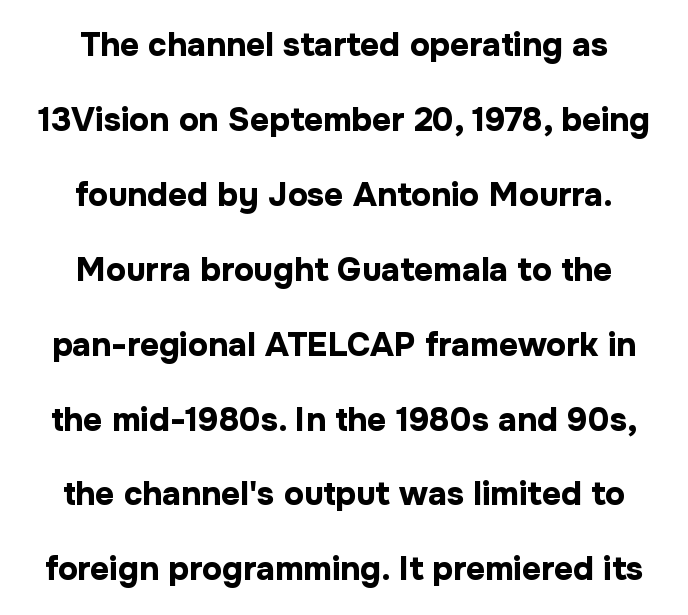
The image shows 33 px bold sans-serif type, upright; set centered, loose line spacing (2.27x), normal letter spacing, not underlined; low stroke contrast and a medium x-height.
